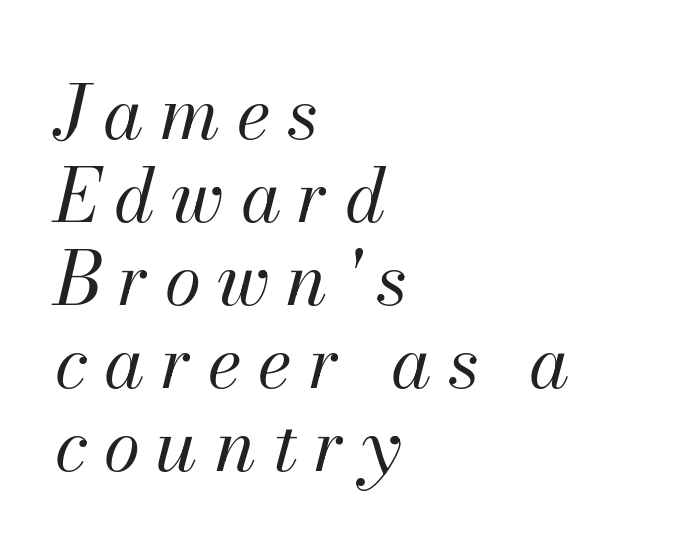
{"italic": "yes", "lean": "right", "slant_degrees": 13, "bold": "no", "weight": "regular", "width": "normal", "stroke_contrast": "medium", "x_height": "small", "monospaced": "no", "underline": "no", "align": "left", "line_spacing": "tight", "line_spacing_ratio": 1.12, "letter_spacing": "wide", "letter_spacing_em": 0.22, "glyph_px": 74}
